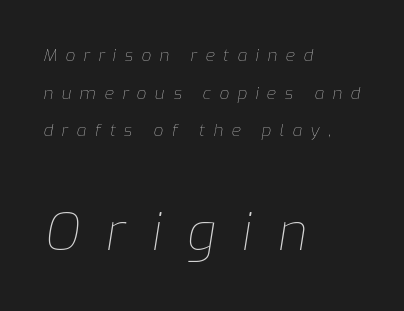
{"italic": "yes", "lean": "right", "slant_degrees": 9, "bold": "no", "weight": "thin", "width": "normal", "stroke_contrast": "low", "x_height": "medium", "monospaced": "no", "underline": "no", "align": "left", "line_spacing": "loose", "line_spacing_ratio": 2.21, "letter_spacing": "wide", "letter_spacing_em": 0.5, "larger_block": "second", "size_ratio": 3.06, "glyph_px": 52}
